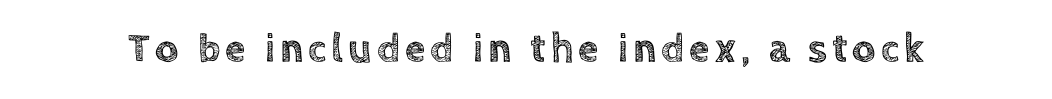
Notice how the stems are strictly vertical — no italics here. The face used here is proportionally spaced, like ordinary book or web type. Check the space under the baseline: it is left empty.
